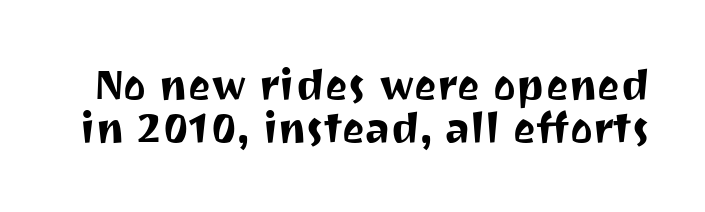
The image shows 43 px sans-serif type, upright; set tight line spacing (0.99x), normal letter spacing, not underlined; medium stroke contrast and a medium x-height.
